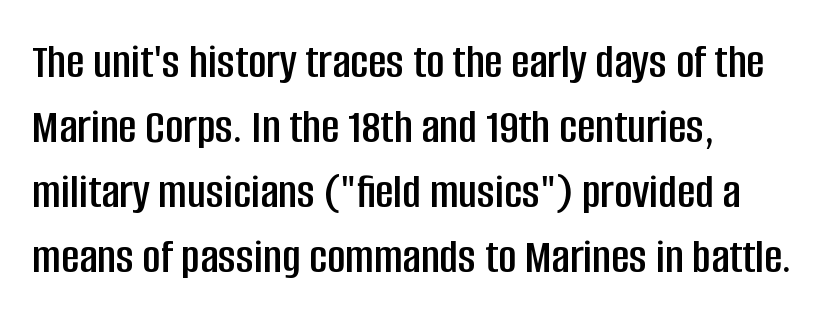
Q: Is the text italic (slanted)? A: No, it is upright.
Q: Is the typeface a serif or a sans-serif typeface? A: Sans-serif.
Q: Is the text underlined? A: No.
Q: How is the paragraph aligned? A: Left-aligned.
Q: Is the spacing between letters normal or unusually wide? A: Normal.
Q: Is the spacing between lines tight, normal or loose? A: Normal.
Q: Width (condensed, normal, or wide)? A: Condensed.
Q: Stroke contrast? A: Low.
Q: x-height? A: Large.
Q: Monospaced? A: No.
